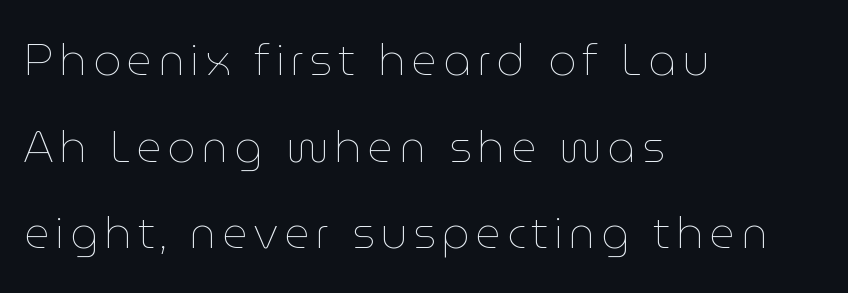
{"italic": "no", "bold": "no", "weight": "thin", "width": "normal", "stroke_contrast": "low", "x_height": "medium", "monospaced": "no", "underline": "no", "align": "left", "line_spacing": "loose", "line_spacing_ratio": 1.97, "glyph_px": 44}
